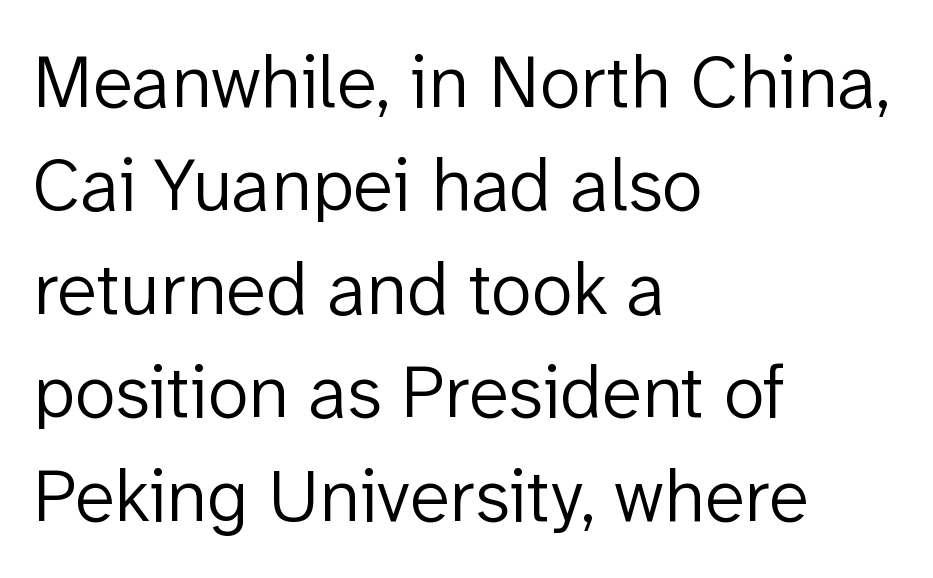
Q: Is the text bold? A: No.
Q: Is the text italic (slanted)? A: No, it is upright.
Q: Is the typeface a serif or a sans-serif typeface? A: Sans-serif.
Q: Is the text underlined? A: No.
Q: How is the paragraph aligned? A: Left-aligned.
Q: Is the spacing between letters normal or unusually wide? A: Normal.
Q: Is the spacing between lines tight, normal or loose? A: Normal.
Q: Width (condensed, normal, or wide)? A: Normal.
Q: Stroke contrast? A: Low.
Q: x-height? A: Medium.
Q: Monospaced? A: No.
